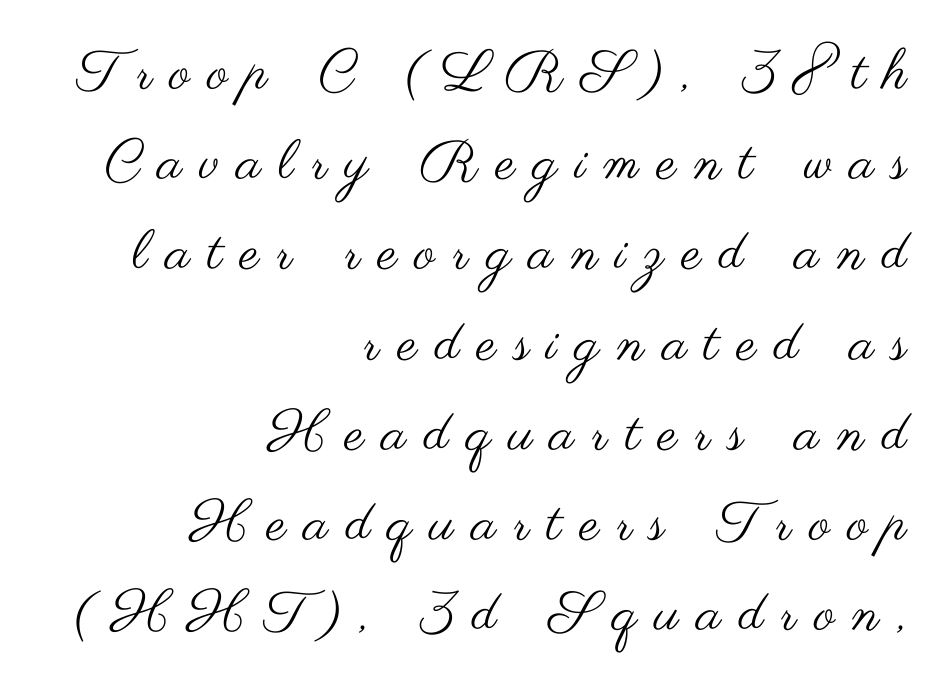
Q: Is the text bold? A: No.
Q: Is the text italic (slanted)? A: Yes.
Q: Is the typeface a serif or a sans-serif typeface? A: Sans-serif.
Q: Is the text underlined? A: No.
Q: How is the paragraph aligned? A: Right-aligned.
Q: Is the spacing between letters normal or unusually wide? A: Unusually wide.
Q: Is the spacing between lines tight, normal or loose? A: Normal.
Q: Width (condensed, normal, or wide)? A: Wide.
Q: Stroke contrast? A: Medium.
Q: x-height? A: Small.
Q: Monospaced? A: No.
